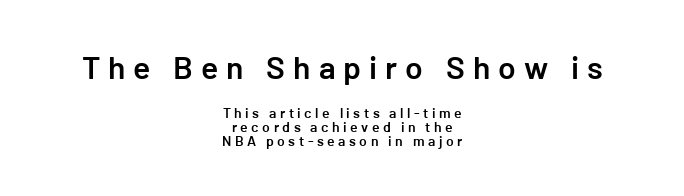
The image shows 32 px semibold sans-serif type, upright; set centered, tight line spacing (0.99x), unusually wide letter spacing (+0.25 em), not underlined; the first (top) block is 2.29x larger; low stroke contrast and a medium x-height.
